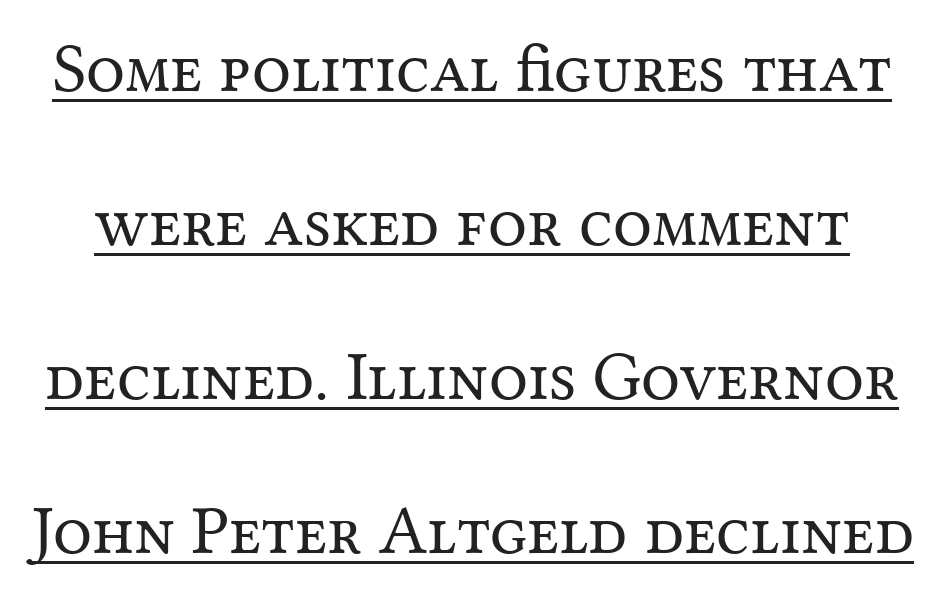
Q: Is the text bold? A: No.
Q: Is the text italic (slanted)? A: No, it is upright.
Q: Is the typeface a serif or a sans-serif typeface? A: Serif.
Q: Is the text underlined? A: Yes.
Q: Is the spacing between letters normal or unusually wide? A: Normal.
Q: Is the spacing between lines tight, normal or loose? A: Loose.
Q: Width (condensed, normal, or wide)? A: Normal.
Q: Stroke contrast? A: Medium.
Q: x-height? A: Medium.
Q: Monospaced? A: No.
